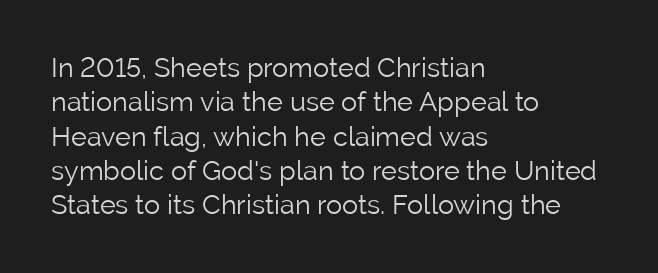
Q: Is the text bold? A: No.
Q: Is the text italic (slanted)? A: No, it is upright.
Q: Is the text underlined? A: No.
Q: How is the paragraph aligned? A: Left-aligned.
Q: Is the spacing between letters normal or unusually wide? A: Normal.
Q: Is the spacing between lines tight, normal or loose? A: Normal.
